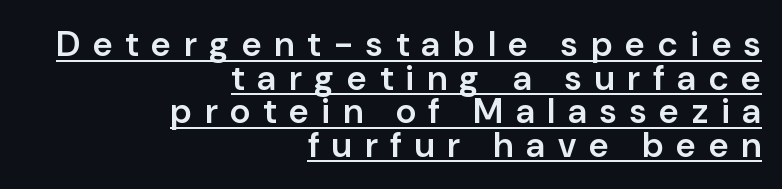
{"serif": "no", "italic": "no", "bold": "semi", "weight": "semibold", "width": "normal", "stroke_contrast": "low", "x_height": "medium", "monospaced": "no", "underline": "yes", "align": "right", "line_spacing": "tight", "line_spacing_ratio": 0.96, "letter_spacing": "wide", "letter_spacing_em": 0.37, "glyph_px": 35}
